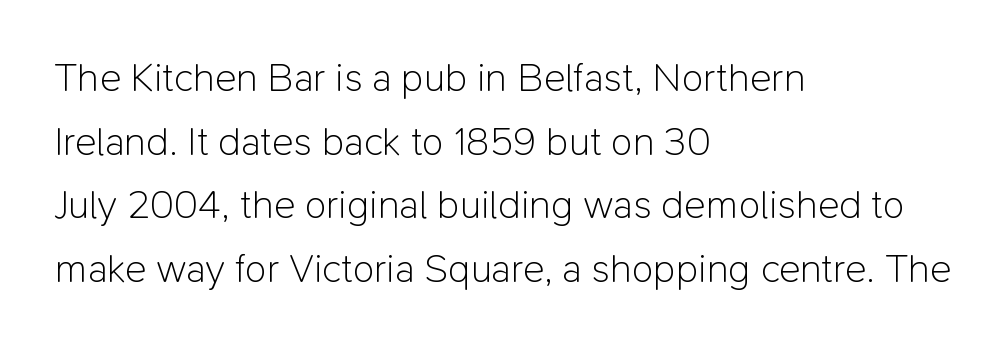
The passage shown is typed in a proportional face where columns would drift. Letters rest on an invisible, unmarked baseline. This sample uses plain, unmodified letter spacing. In terms of letterform style, serifs are entirely absent.
